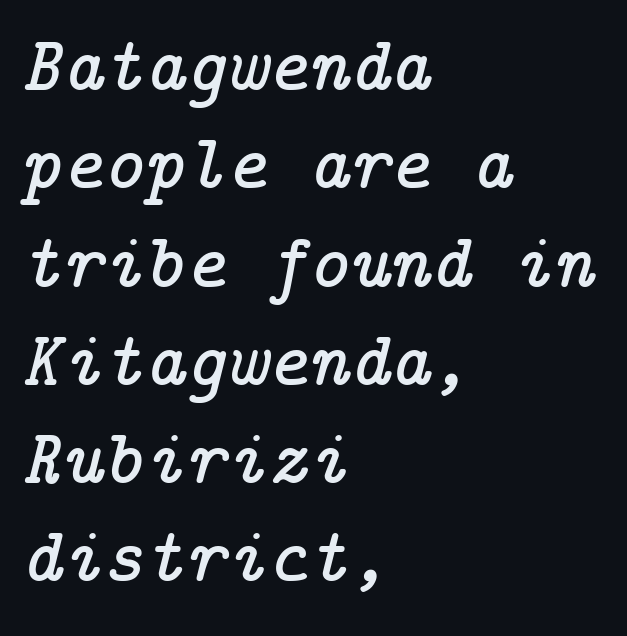
The image shows 78 px serif type, italic (leaning right); set left-aligned, normal line spacing (1.26x), normal letter spacing, not underlined; low stroke contrast and a medium x-height.
